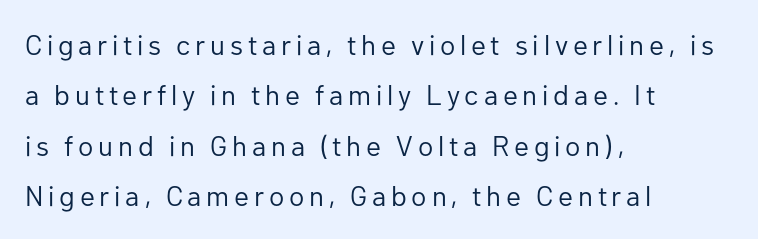
Q: Is the text bold? A: No.
Q: Is the text italic (slanted)? A: No, it is upright.
Q: Is the typeface a serif or a sans-serif typeface? A: Sans-serif.
Q: Is the text underlined? A: No.
Q: How is the paragraph aligned? A: Left-aligned.
Q: Width (condensed, normal, or wide)? A: Normal.
Q: Stroke contrast? A: Low.
Q: x-height? A: Medium.
Q: Monospaced? A: No.
